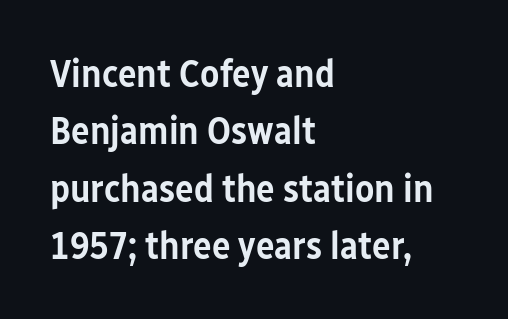
The image shows 39 px semibold, condensed sans-serif type, upright; set left-aligned, normal line spacing (1.47x), normal letter spacing, not underlined; low stroke contrast and a medium x-height.
